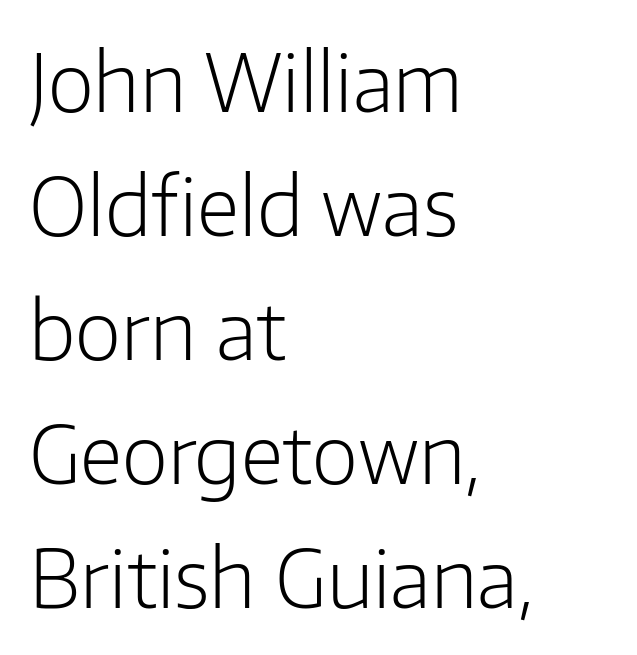
The image shows 80 px light sans-serif type, upright; set left-aligned, normal line spacing (1.55x), normal letter spacing, not underlined; low stroke contrast and a medium x-height.
